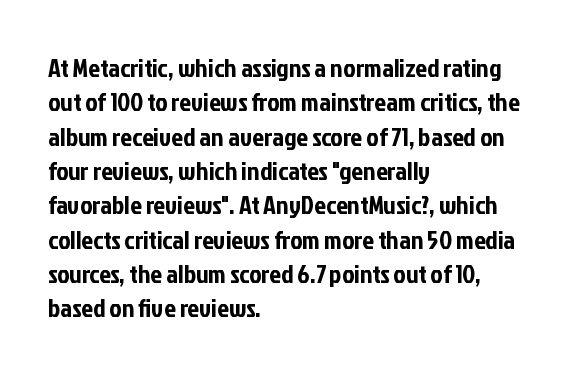
Q: Is the text italic (slanted)? A: No, it is upright.
Q: Is the text underlined? A: No.
Q: How is the paragraph aligned? A: Left-aligned.
Q: Is the spacing between letters normal or unusually wide? A: Normal.
Q: Is the spacing between lines tight, normal or loose? A: Normal.
